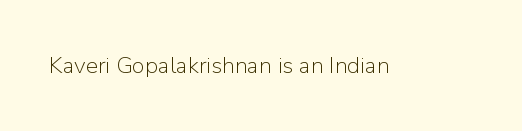
{"italic": "no", "bold": "no", "underline": "no", "letter_spacing": "normal", "letter_spacing_em": 0.0, "glyph_px": 23}
